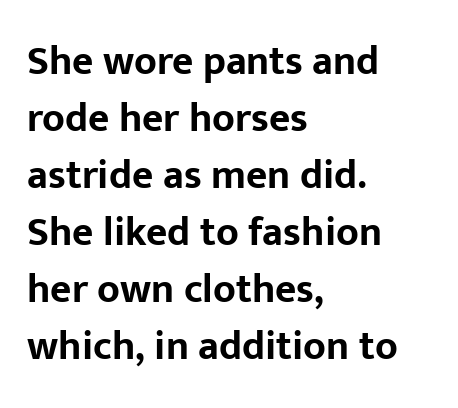
Q: Is the text bold? A: Yes.
Q: Is the text italic (slanted)? A: No, it is upright.
Q: Is the typeface a serif or a sans-serif typeface? A: Sans-serif.
Q: Is the text underlined? A: No.
Q: How is the paragraph aligned? A: Left-aligned.
Q: Is the spacing between letters normal or unusually wide? A: Normal.
Q: Is the spacing between lines tight, normal or loose? A: Normal.
Q: Width (condensed, normal, or wide)? A: Normal.
Q: Stroke contrast? A: Low.
Q: x-height? A: Medium.
Q: Monospaced? A: No.
